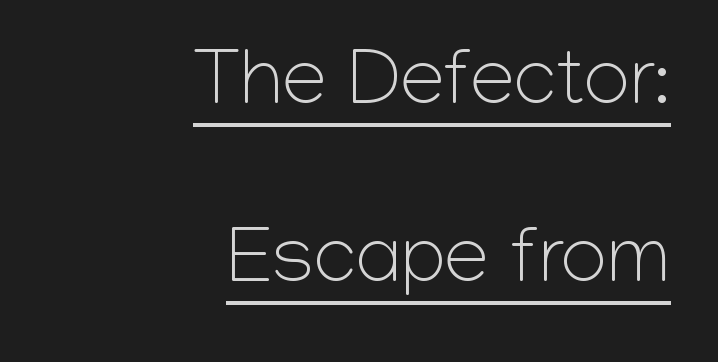
The image shows 80 px light sans-serif type, upright; set right-aligned, loose line spacing (2.23x), normal letter spacing, underlined; low stroke contrast and a medium x-height.
